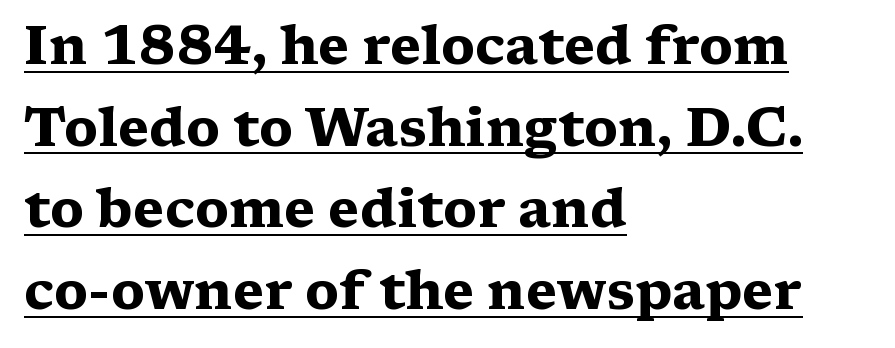
The letters carry serifs — small finishing strokes at the ends of their stems. Does extra space separate the letters? No, they use regular spacing. Posture: vertical. Honestly, the row spacing looks completely unremarkable. These lines are set flush left with a ragged right edge.
